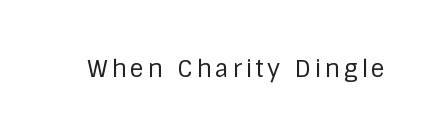
{"italic": "no", "bold": "no", "underline": "no", "glyph_px": 24}
